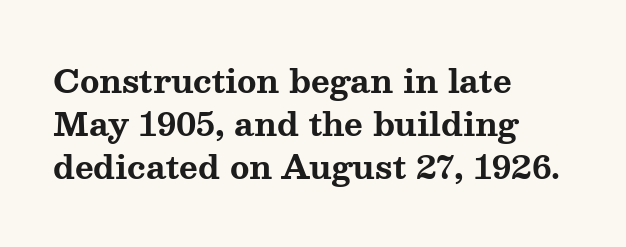
The horizontal fit of the characters is conventional and even. Plain, unruled lines of type. Every character sits straight up, as roman type does. Is this a fixed-width face? No — the glyphs have proportional, varying widths. Notice how descenders clear the ascenders below comfortably — that's standard leading.
